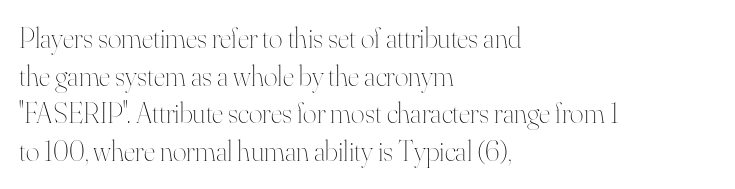
The image shows 29 px thin type, upright; set left-aligned, normal line spacing (1.3x), normal letter spacing, not underlined; high stroke contrast and a small x-height.
